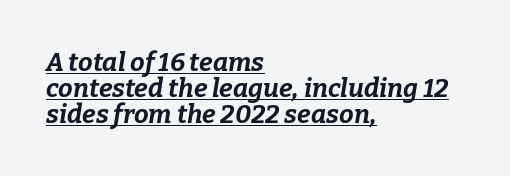
How are the letters spaced? Ordinarily, with no added tracking. Very little white space separates one row of letters from the next. Thick stems and heavy bowls — unmistakably bold. Tall strokes in this sample are angled rather than plumb. The rendering uses the underline text-decoration.
